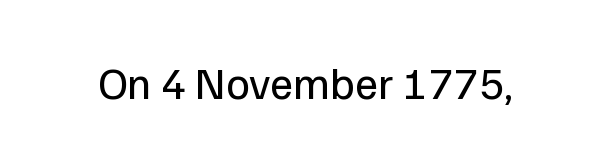
Look at the tracking — it's just the regular setting, nothing added. To sum up the face: it is a sans, with no serifs. Varying glyph widths throughout — classic text-font behaviour. Weight class: somewhere from thin through regular. Lines of text with bare space underneath.
